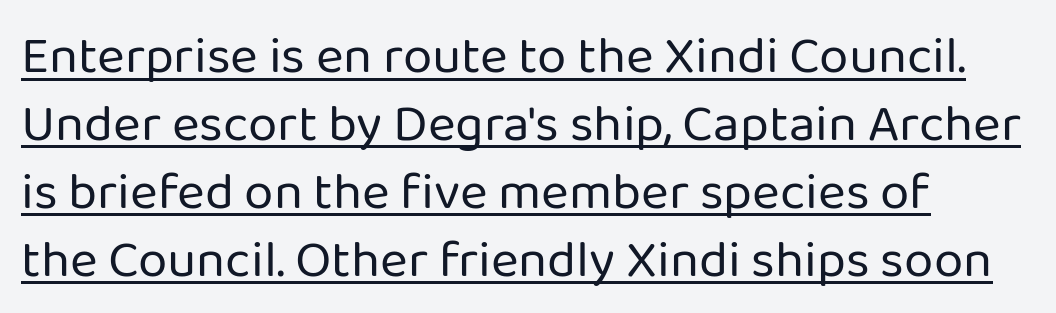
Q: Is the text bold? A: No.
Q: Is the text italic (slanted)? A: No, it is upright.
Q: Is the typeface a serif or a sans-serif typeface? A: Sans-serif.
Q: Is the text underlined? A: Yes.
Q: How is the paragraph aligned? A: Left-aligned.
Q: Is the spacing between letters normal or unusually wide? A: Normal.
Q: Is the spacing between lines tight, normal or loose? A: Normal.
Q: Width (condensed, normal, or wide)? A: Normal.
Q: Stroke contrast? A: Low.
Q: x-height? A: Medium.
Q: Monospaced? A: No.
